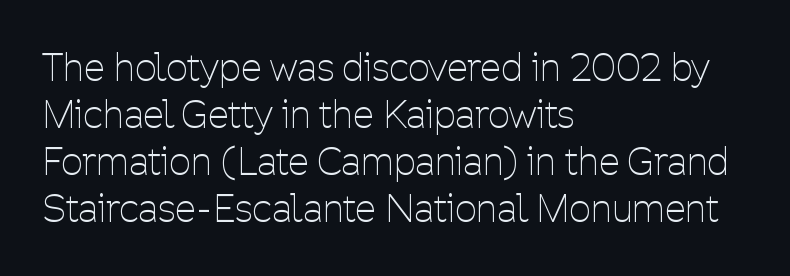
Q: Is the text bold? A: No.
Q: Is the text italic (slanted)? A: No, it is upright.
Q: Is the typeface a serif or a sans-serif typeface? A: Sans-serif.
Q: Is the text underlined? A: No.
Q: How is the paragraph aligned? A: Left-aligned.
Q: Is the spacing between letters normal or unusually wide? A: Normal.
Q: Width (condensed, normal, or wide)? A: Condensed.
Q: Stroke contrast? A: Low.
Q: x-height? A: Medium.
Q: Monospaced? A: No.
